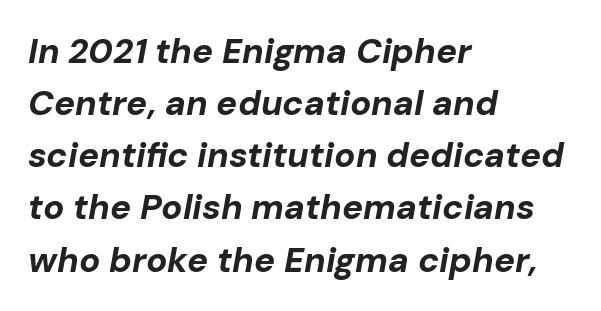
{"italic": "yes", "lean": "right", "slant_degrees": 10, "bold": "yes", "weight": "bold", "width": "normal", "stroke_contrast": "low", "x_height": "medium", "monospaced": "no", "underline": "no", "align": "left", "line_spacing": "normal", "line_spacing_ratio": 1.49, "letter_spacing": "normal", "letter_spacing_em": 0.0, "glyph_px": 35}
